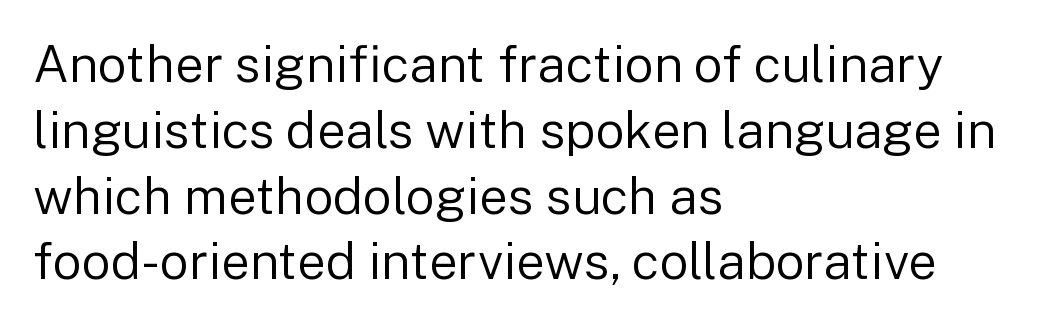
Q: Is the text bold? A: No.
Q: Is the text italic (slanted)? A: No, it is upright.
Q: Is the typeface a serif or a sans-serif typeface? A: Sans-serif.
Q: Is the text underlined? A: No.
Q: How is the paragraph aligned? A: Left-aligned.
Q: Is the spacing between letters normal or unusually wide? A: Normal.
Q: Is the spacing between lines tight, normal or loose? A: Normal.
Q: Width (condensed, normal, or wide)? A: Normal.
Q: Stroke contrast? A: Low.
Q: x-height? A: Medium.
Q: Monospaced? A: No.
